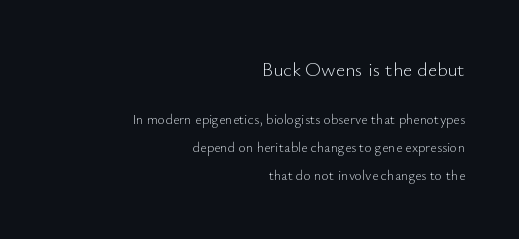
The zone under the glyphs is completely vacant. Widely set lines give the paragraph a tall, airy silhouette. The font's upright variant was chosen for this text. Is the lower block the larger one? No — the upper block carries the bigger type. Casual observation: everything's shoved over to the right.
